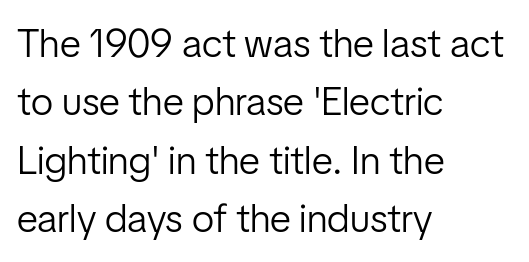
The image shows 40 px light, condensed sans-serif type, upright; set left-aligned, normal line spacing (1.46x), normal letter spacing, not underlined; low stroke contrast and a medium x-height.
